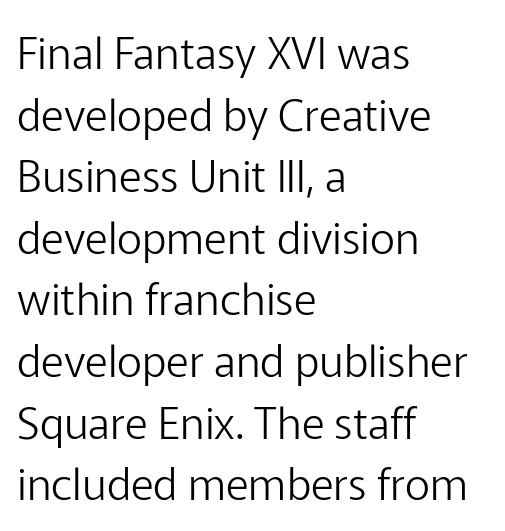
The image shows 44 px light sans-serif type, upright; set left-aligned, normal line spacing (1.4x), normal letter spacing, not underlined; low stroke contrast and a medium x-height.
